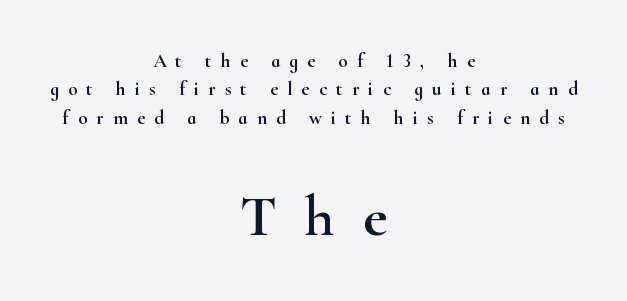
The characters display serif detailing at their extremities. Here the designer chose a conventional face with non-uniform glyph widths. Plain, unruled lines of type. The typesetter chose a symmetrical, centered arrangement here. Letter spacing: wide.
